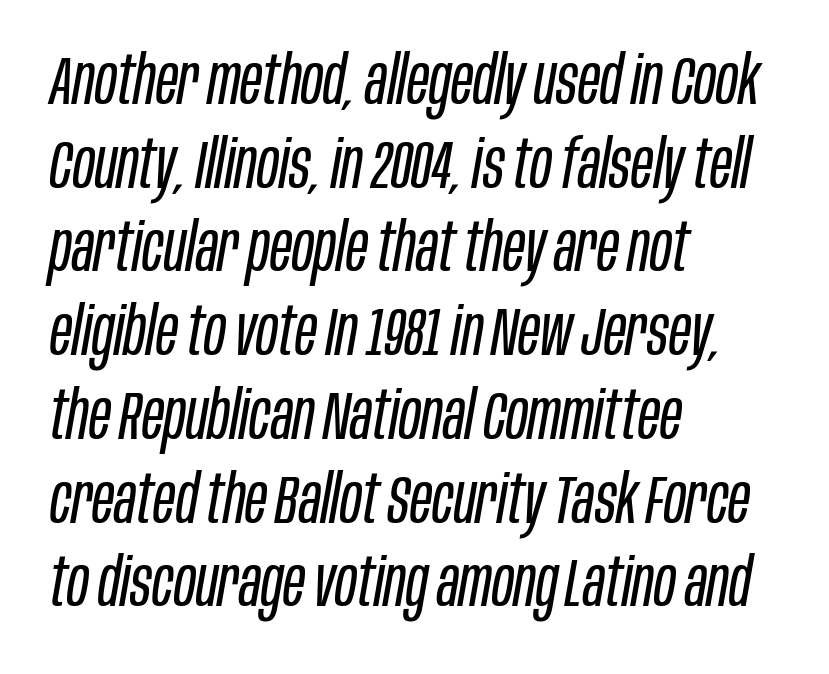
{"italic": "yes", "lean": "right", "slant_degrees": 10, "bold": "no", "weight": "regular", "width": "condensed", "stroke_contrast": "low", "x_height": "large", "monospaced": "no", "underline": "no", "align": "left", "line_spacing": "normal", "line_spacing_ratio": 1.25, "letter_spacing": "normal", "letter_spacing_em": 0.0, "glyph_px": 67}
